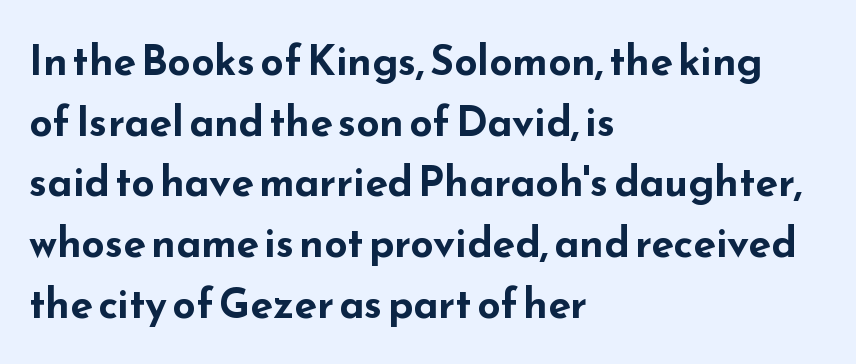
The baseline area is clear. This block has exactly the height ordinary leading produces. Between one letter and the next there's only the usual sliver of space. The passage shown is typed in a proportional face where columns would drift. The rendering uses a bold face; every stroke is thick and dark. Horizontally, the lines are justified to the leading edge only.
